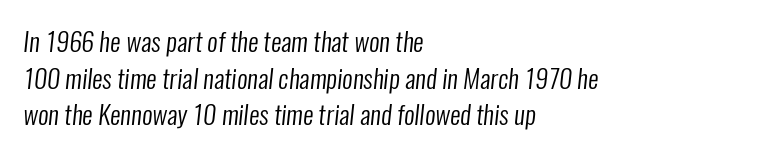
Interline gaps are of average width in this sample. The face looks like a standard text weight, possibly lighter. The line texture is even and compact thanks to regular tracking. Just letters on the line, the space beneath them empty. This sample is left-justified, so line endings fall wherever the words run out.
